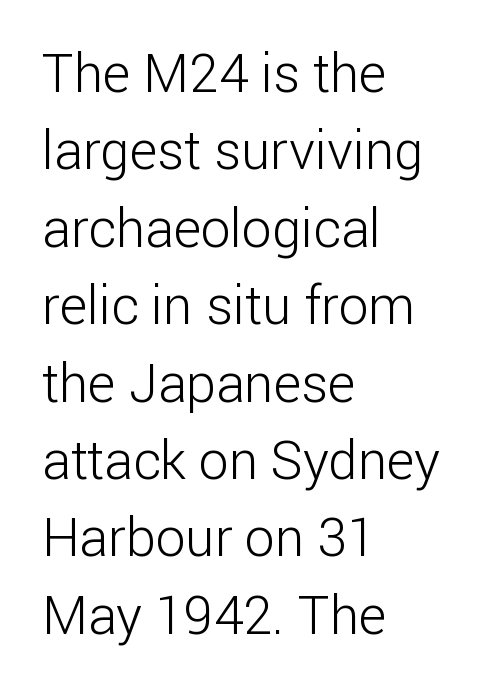
Q: Is the text bold? A: No.
Q: Is the text italic (slanted)? A: No, it is upright.
Q: Is the typeface a serif or a sans-serif typeface? A: Sans-serif.
Q: Is the text underlined? A: No.
Q: How is the paragraph aligned? A: Left-aligned.
Q: Is the spacing between letters normal or unusually wide? A: Normal.
Q: Is the spacing between lines tight, normal or loose? A: Normal.
Q: Width (condensed, normal, or wide)? A: Normal.
Q: Stroke contrast? A: Low.
Q: x-height? A: Medium.
Q: Monospaced? A: No.
